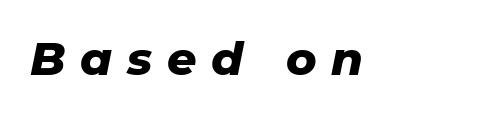
{"italic": "yes", "lean": "right", "slant_degrees": 11, "bold": "yes", "weight": "heavy", "width": "normal", "stroke_contrast": "low", "x_height": "medium", "monospaced": "no", "underline": "no", "letter_spacing": "wide", "letter_spacing_em": 0.32, "glyph_px": 46}
